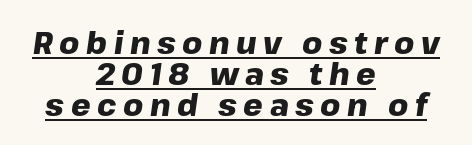
This rendering uses center alignment, leaving both contours irregular but symmetric. The string is rendered with underlining switched on. The specimen reads as italic at a glance. Set as a true bold cut, around the 700 mark. The passage shown is typed in a proportional face where columns would drift.
